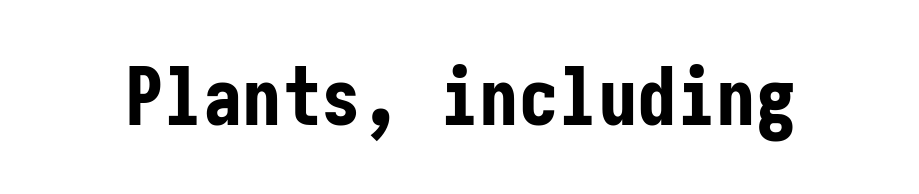
{"serif": "no", "italic": "no", "bold": "yes", "weight": "bold", "width": "condensed", "stroke_contrast": "low", "x_height": "medium", "underline": "no", "letter_spacing": "normal", "letter_spacing_em": 0.0, "glyph_px": 79}
